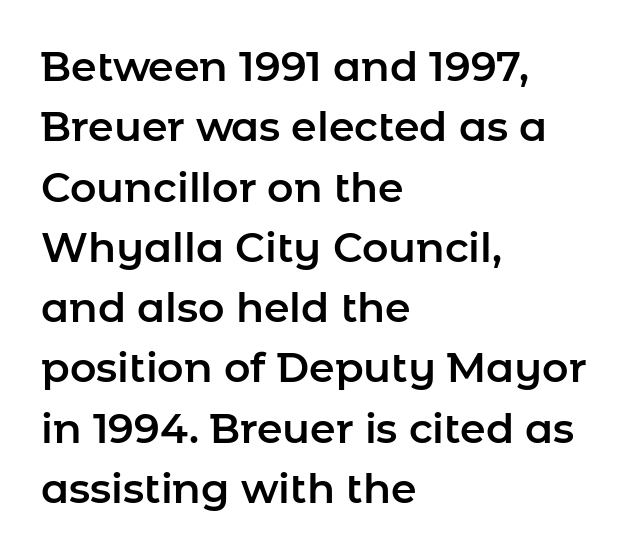
{"serif": "no", "italic": "no", "width": "normal", "stroke_contrast": "low", "x_height": "medium", "monospaced": "no", "underline": "no", "align": "left", "line_spacing": "normal", "line_spacing_ratio": 1.47, "letter_spacing": "normal", "letter_spacing_em": 0.0, "glyph_px": 41}
